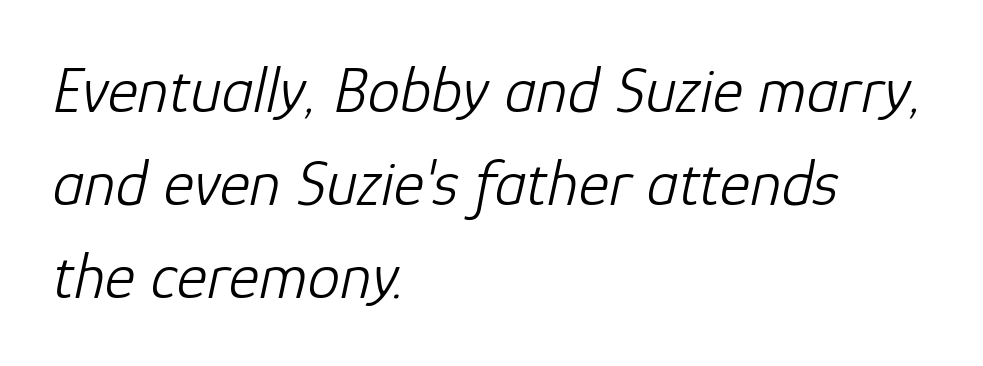
The image shows 65 px light type, italic (leaning right); set left-aligned, normal line spacing (1.43x), normal letter spacing, not underlined; low stroke contrast and a medium x-height.
